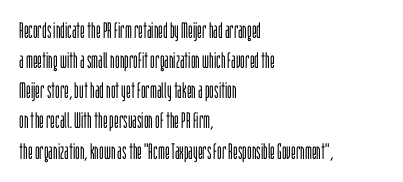
The letterforms sit shoulder to shoulder at normal distance. The space directly below the letters is spotless. Counters stay open thanks to moderate or lighter strokes. The vertical gap from one line to the next is medium. Ascenders rise straight up at ninety degrees. The ragged edge is on the right, which tells us the setting is flush left.
